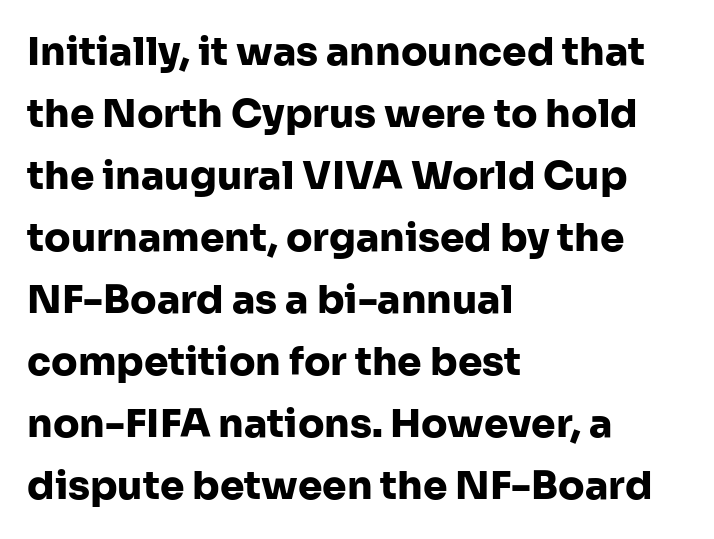
The image shows 39 px heavy sans-serif type, upright; set left-aligned, normal line spacing (1.59x), normal letter spacing, not underlined; low stroke contrast and a medium x-height.
